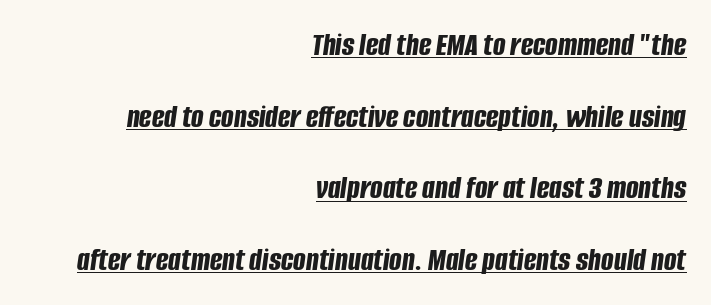
Compared with a flush-left layout, this one pins lines to the opposite, right side. Heft: maximum for text — a bold. A typesetter would call this zero additional tracking. Posture: slanted. The rendered words wear a rule along their underside. Widely set lines give the paragraph a tall, airy silhouette.
